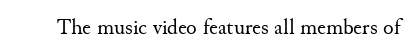
The space directly below the letters is spotless. Quick note: not italic, upright. The line texture is even and compact thanks to regular tracking. These glyphs show unthickened strokes, regular width or finer.
